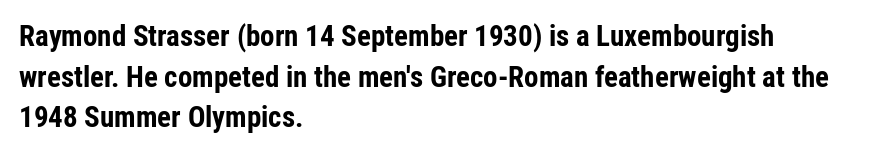
Q: Is the text bold? A: Yes.
Q: Is the text italic (slanted)? A: No, it is upright.
Q: Is the typeface a serif or a sans-serif typeface? A: Sans-serif.
Q: Is the text underlined? A: No.
Q: How is the paragraph aligned? A: Left-aligned.
Q: Is the spacing between letters normal or unusually wide? A: Normal.
Q: Is the spacing between lines tight, normal or loose? A: Normal.
Q: Width (condensed, normal, or wide)? A: Condensed.
Q: Stroke contrast? A: Low.
Q: x-height? A: Medium.
Q: Monospaced? A: No.
